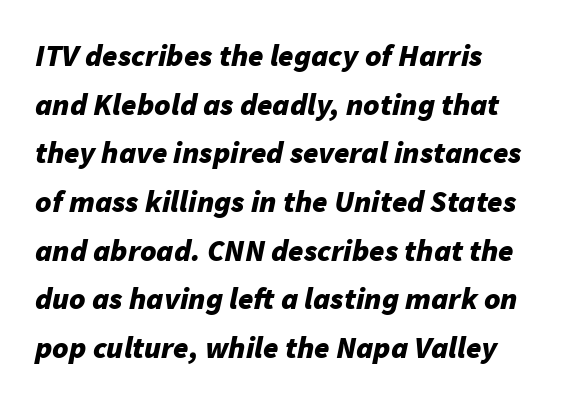
{"italic": "yes", "lean": "right", "slant_degrees": 11, "bold": "yes", "weight": "bold", "width": "normal", "stroke_contrast": "low", "x_height": "medium", "monospaced": "no", "underline": "no", "align": "left", "line_spacing": "normal", "line_spacing_ratio": 1.57, "letter_spacing": "normal", "letter_spacing_em": 0.0, "glyph_px": 31}
